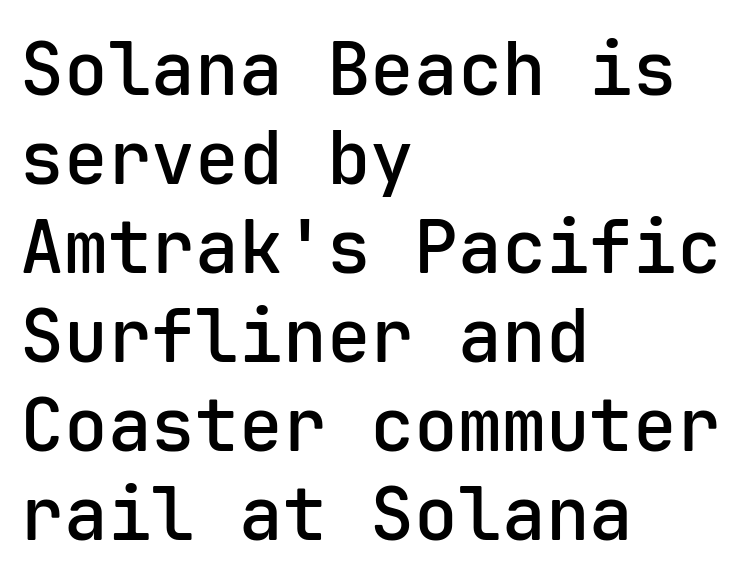
Q: Is the text bold? A: Semi-bold.
Q: Is the text italic (slanted)? A: No, it is upright.
Q: Is the typeface a serif or a sans-serif typeface? A: Sans-serif.
Q: Is the text underlined? A: No.
Q: How is the paragraph aligned? A: Left-aligned.
Q: Is the spacing between letters normal or unusually wide? A: Normal.
Q: Width (condensed, normal, or wide)? A: Normal.
Q: Stroke contrast? A: Low.
Q: x-height? A: Medium.
Q: Monospaced? A: Yes.
